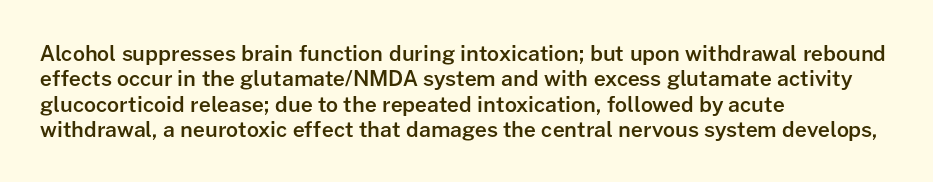
Characters follow at the spacing the type designer built in. Quick note: underline off. Line beginnings align vertically; line endings do not. Does the lettering tilt? It doesn't — this is upright. This is moderately heavy type, rendered in semibold.
